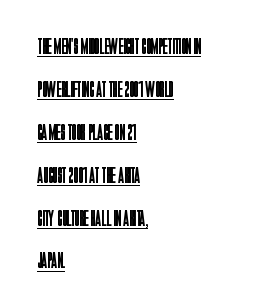
Q: Is the text bold? A: No.
Q: Is the text italic (slanted)? A: No, it is upright.
Q: Is the text underlined? A: Yes.
Q: How is the paragraph aligned? A: Left-aligned.
Q: Is the spacing between letters normal or unusually wide? A: Normal.
Q: Is the spacing between lines tight, normal or loose? A: Loose.
